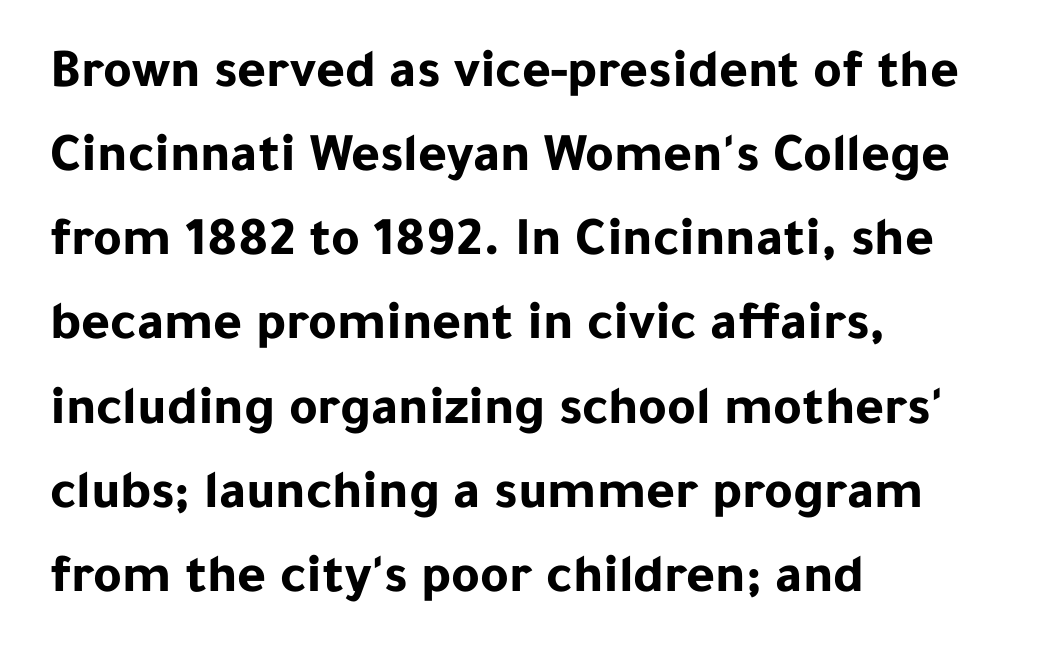
The image shows 55 px bold sans-serif type, upright; set left-aligned, normal line spacing (1.53x), normal letter spacing, not underlined; low stroke contrast and a medium x-height.
